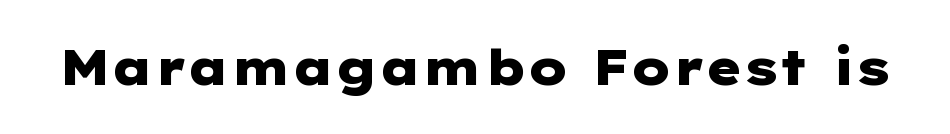
The strokes are fattened all the way to bold. The specimen omits any rule beneath the text block's lines. This rendering employs a face without finishing strokes, i.e., a sans-serif. The rendering keeps characters at their native spacing.
